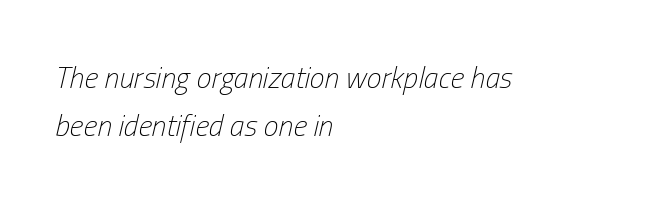
Q: Is the text bold? A: No.
Q: Is the text italic (slanted)? A: Yes, it leans right by about 13 degrees.
Q: Is the text underlined? A: No.
Q: How is the paragraph aligned? A: Left-aligned.
Q: Is the spacing between letters normal or unusually wide? A: Normal.
Q: Is the spacing between lines tight, normal or loose? A: Normal.
Q: Width (condensed, normal, or wide)? A: Condensed.
Q: Stroke contrast? A: Low.
Q: x-height? A: Medium.
Q: Monospaced? A: No.
